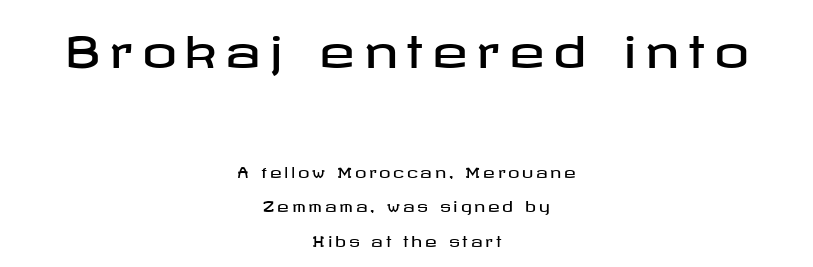
The image shows 43 px wide sans-serif type, upright; set centered, loose line spacing (2.47x), unusually wide letter spacing (+0.2 em), not underlined; the first (top) block is 3.07x larger; low stroke contrast and a medium x-height.
